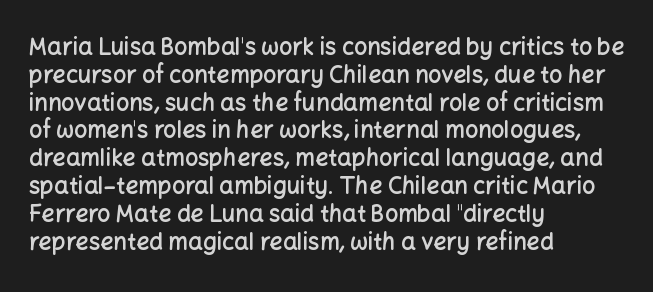
{"italic": "no", "bold": "semi", "underline": "no", "align": "left", "line_spacing_ratio": 1.21, "letter_spacing": "normal", "letter_spacing_em": 0.0, "glyph_px": 23}
